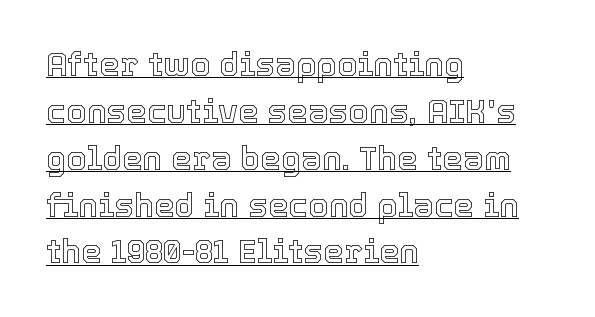
The image shows 33 px text type, upright; set left-aligned, normal line spacing (1.42x), normal letter spacing, underlined; a medium x-height.
